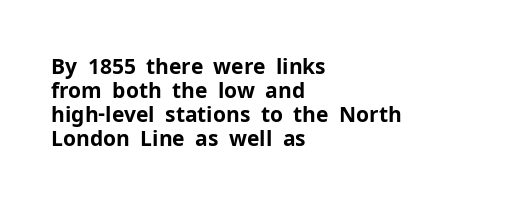
The lines are quadded left. Underlining? Definitely not there. Default kerning and tracking; the words read as compact shapes. Every stem runs plumb, perpendicular to the baseline. This is heavy type, rendered in bold. In terms of leading, this rendering errs on the cramped side.
